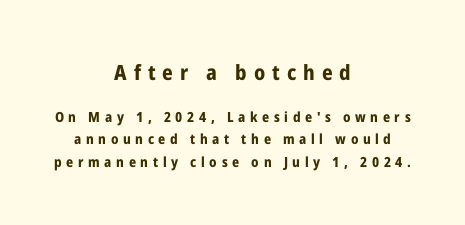
Q: Is the text bold? A: Yes.
Q: Is the text italic (slanted)? A: No, it is upright.
Q: Is the text underlined? A: No.
Q: How is the paragraph aligned? A: Centered.
Q: Is the spacing between letters normal or unusually wide? A: Unusually wide.
Q: Is the spacing between lines tight, normal or loose? A: Normal.
Q: Which block of text is set in a larger size, the first (top) or the second (bottom)? A: The first (top) one.
